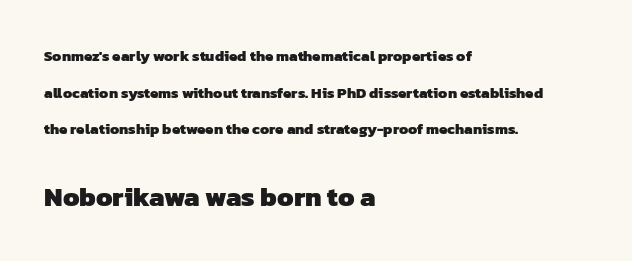
{"bold": "yes", "underline": "no", "align": "left", "line_spacing": "loose", "line_spacing_ratio": 2.45, "letter_spacing": "normal", "letter_spacing_em": 0.0, "larger_block": "second", "size_ratio": 1.8, "glyph_px": 27}
